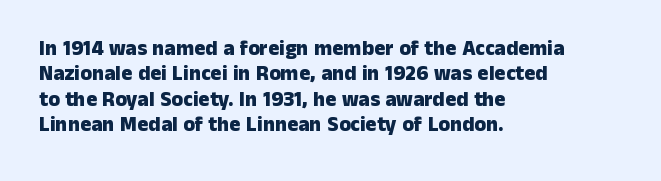
{"italic": "no", "bold": "yes", "underline": "no", "align": "left", "line_spacing_ratio": 1.21, "letter_spacing": "normal", "letter_spacing_em": 0.0, "glyph_px": 21}
